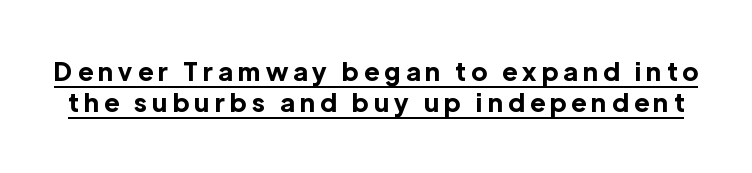
{"italic": "no", "bold": "yes", "underline": "yes", "line_spacing": "normal", "line_spacing_ratio": 1.25, "letter_spacing": "wide", "letter_spacing_em": 0.22, "glyph_px": 25}
